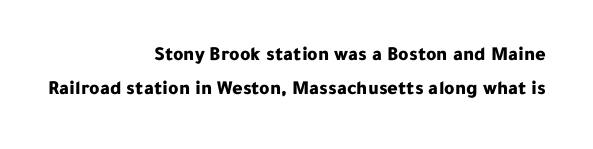
The glyphs have the mass of a bold cut. These lines stack with their right ends in a neat column. The specimen reads as upright at a glance. Spacing between characters is what you'd get straight out of the box. The designer left line spacing at the default. Decoration check: the copy has no underline.
